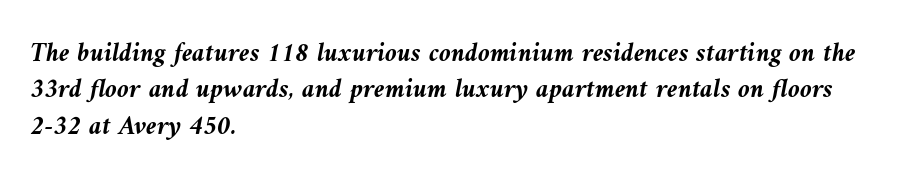
Typesetter's note: full bold, strokes at maximum text heaviness. Leading matches the norm, producing a regular column. Honestly, the letter spacing is just normal — you wouldn't notice it. Rendered with sloped, italic letterforms. Type without underlining. Typeset ragged right — the left edge is the straight one.
